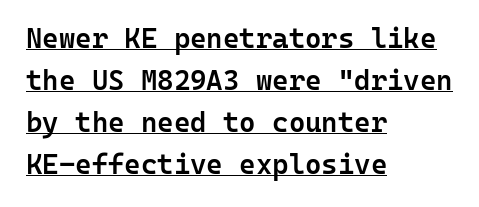
The image shows 28 px semibold sans-serif type, upright, monospaced; set left-aligned, normal line spacing (1.5x), normal letter spacing, underlined; low stroke contrast and a medium x-height.
